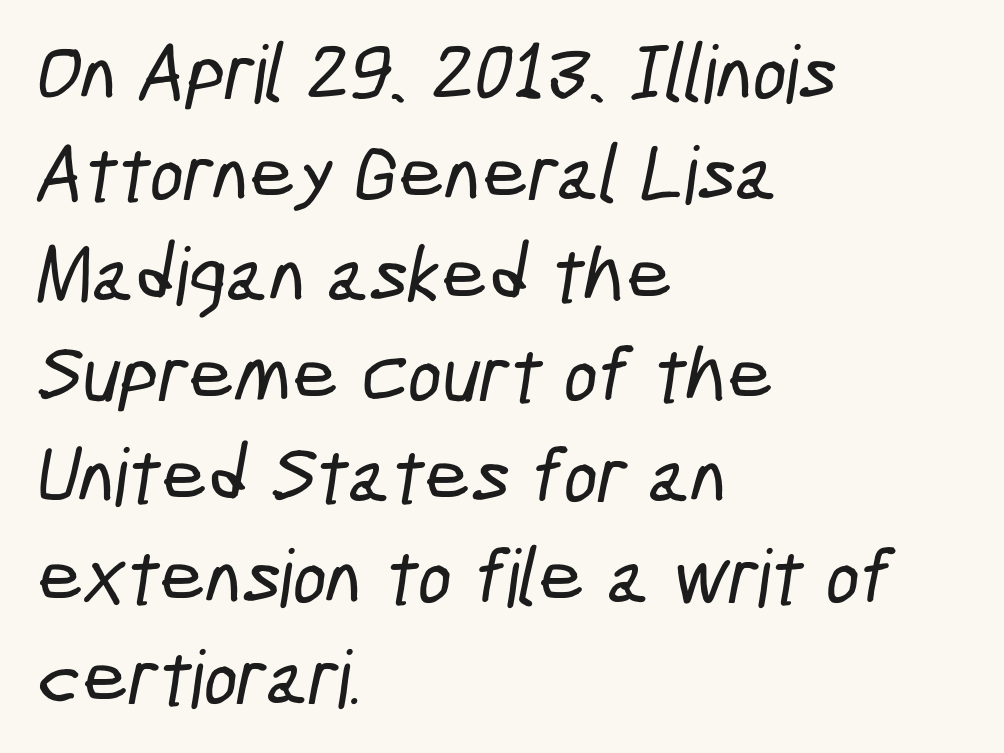
{"serif": "no", "width": "condensed", "stroke_contrast": "low", "x_height": "medium", "monospaced": "no", "underline": "no", "align": "left", "line_spacing": "normal", "line_spacing_ratio": 1.26, "letter_spacing": "normal", "letter_spacing_em": 0.0, "glyph_px": 80}
